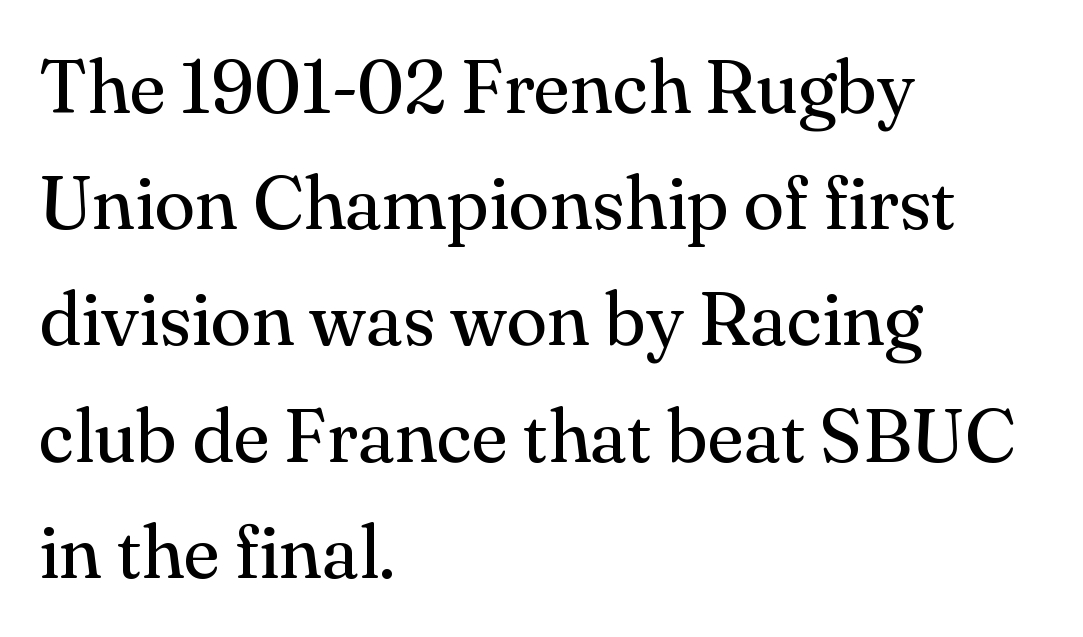
Q: Is the text bold? A: No.
Q: Is the text italic (slanted)? A: No, it is upright.
Q: Is the typeface a serif or a sans-serif typeface? A: Serif.
Q: Is the text underlined? A: No.
Q: How is the paragraph aligned? A: Left-aligned.
Q: Is the spacing between letters normal or unusually wide? A: Normal.
Q: Is the spacing between lines tight, normal or loose? A: Normal.
Q: Width (condensed, normal, or wide)? A: Normal.
Q: Stroke contrast? A: Medium.
Q: x-height? A: Small.
Q: Monospaced? A: No.
